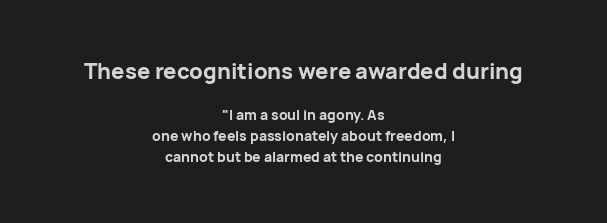
The image shows 22 px bold type, upright; set centered, normal line spacing (1.49x), normal letter spacing, not underlined; the first (top) block is 1.57x larger.
